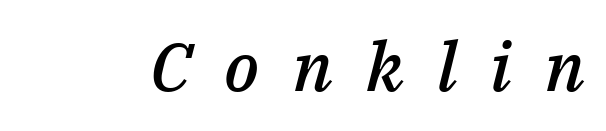
{"italic": "yes", "lean": "right", "slant_degrees": 14, "bold": "semi", "weight": "semibold", "width": "normal", "stroke_contrast": "medium", "x_height": "medium", "monospaced": "no", "underline": "no", "letter_spacing": "wide", "letter_spacing_em": 0.49, "glyph_px": 68}
